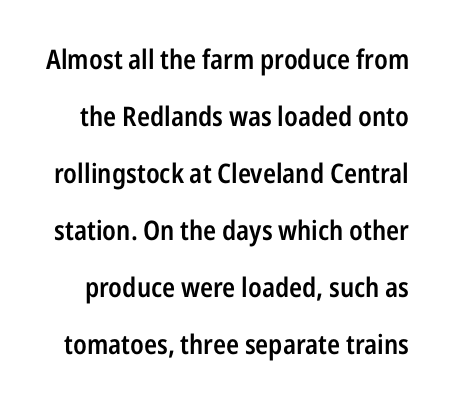
Q: Is the text bold? A: Semi-bold.
Q: Is the text italic (slanted)? A: No, it is upright.
Q: Is the text underlined? A: No.
Q: Is the spacing between letters normal or unusually wide? A: Normal.
Q: Is the spacing between lines tight, normal or loose? A: Loose.
